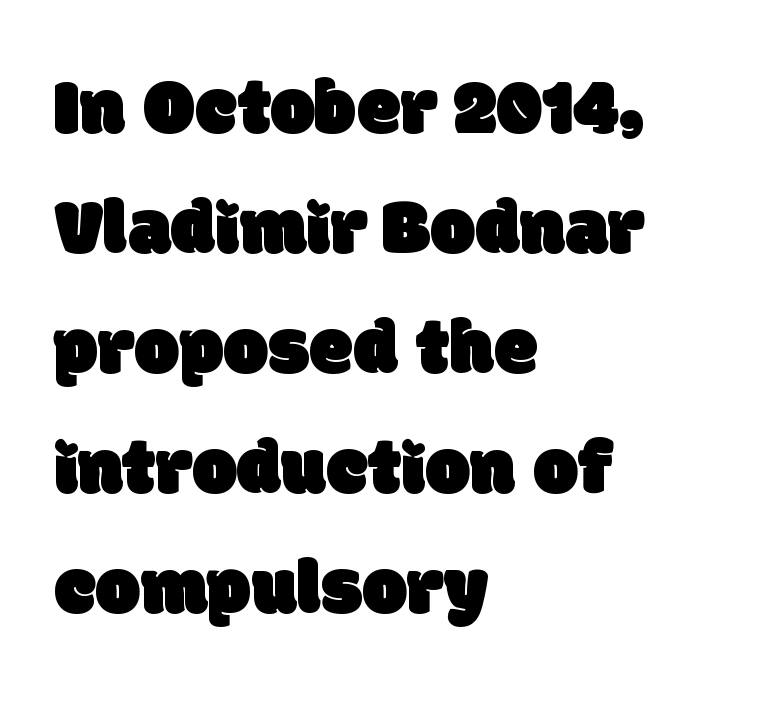
Do the characters align in a grid? No, the font is proportional. Letters rest on an invisible, unmarked baseline. The gaps between neighbouring characters are ordinary and unremarkable. A classic flush-left, rag-right setting is used for this passage. Unlike a traditional serif, this face leaves its strokes unadorned. Evenly set lines give the paragraph a standard silhouette.
